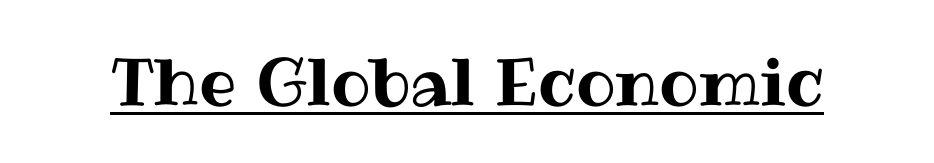
Q: Is the text italic (slanted)? A: No, it is upright.
Q: Is the text underlined? A: Yes.
Q: Is the spacing between letters normal or unusually wide? A: Normal.
Q: Width (condensed, normal, or wide)? A: Normal.
Q: Stroke contrast? A: Medium.
Q: x-height? A: Medium.
Q: Monospaced? A: No.
